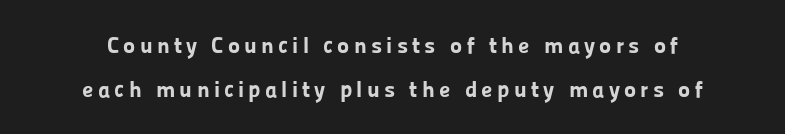
Reading down the column, the eye jumps a long way to each next line. The baseline area is clear. The lettering stays uniformly vertical, giving the passage a roman look. On the weight axis this lands at bold, roughly 700.
